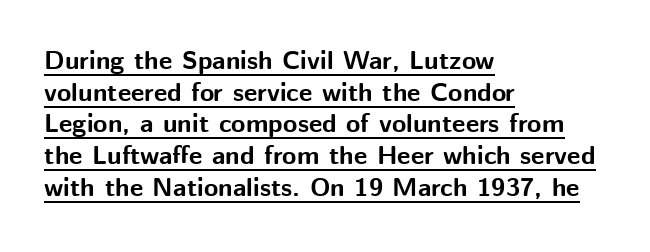
Do the letters lean? They stand straight. Horizontal alignment here is leftward, the default for most running prose. You can see a thin bar hugging the bottom of the glyphs. Heavy-handed strokes throughout: this text is bold.
